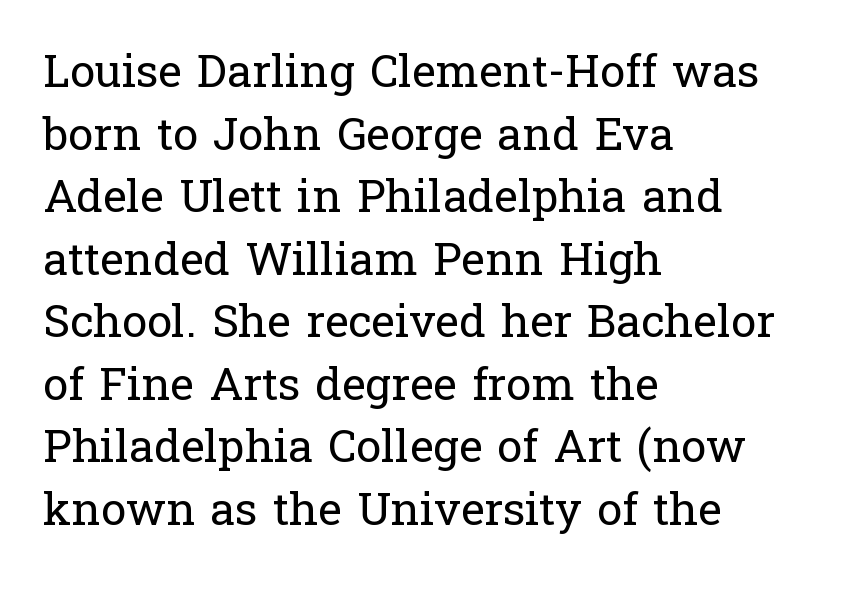
Q: Is the text bold? A: No.
Q: Is the text italic (slanted)? A: No, it is upright.
Q: Is the typeface a serif or a sans-serif typeface? A: Serif.
Q: Is the text underlined? A: No.
Q: How is the paragraph aligned? A: Left-aligned.
Q: Is the spacing between letters normal or unusually wide? A: Normal.
Q: Is the spacing between lines tight, normal or loose? A: Normal.
Q: Width (condensed, normal, or wide)? A: Normal.
Q: Stroke contrast? A: Low.
Q: x-height? A: Medium.
Q: Monospaced? A: No.
